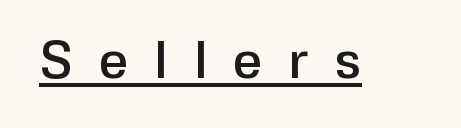
Q: Is the text italic (slanted)? A: No, it is upright.
Q: Is the typeface a serif or a sans-serif typeface? A: Sans-serif.
Q: Is the text underlined? A: Yes.
Q: Is the spacing between letters normal or unusually wide? A: Unusually wide.
Q: Width (condensed, normal, or wide)? A: Normal.
Q: Stroke contrast? A: Low.
Q: x-height? A: Medium.
Q: Monospaced? A: No.
